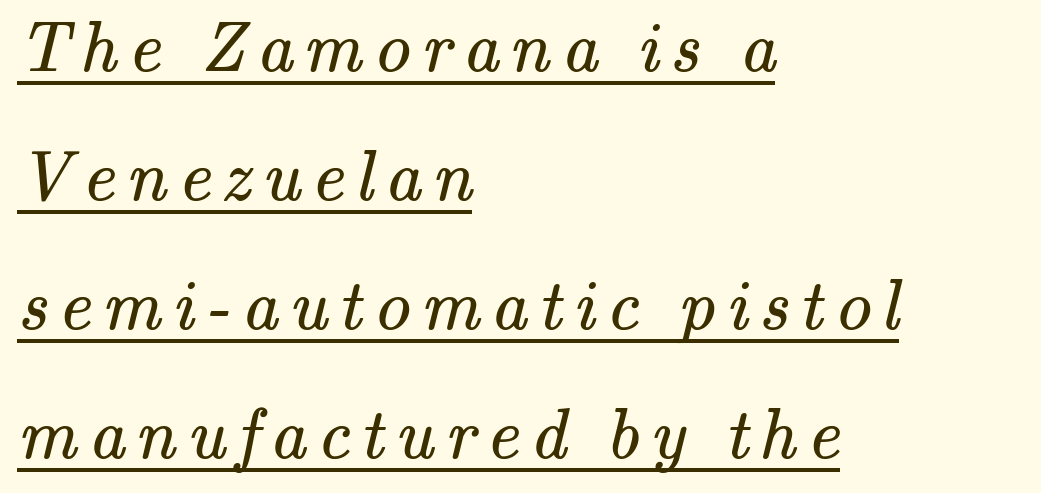
The image shows 72 px regular-weight serif type; set left-aligned, line spacing 1.79x, underlined; medium stroke contrast and a small x-height.
